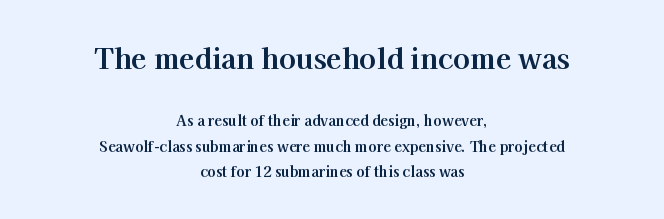
The image shows 28 px bold serif type, upright; set centered, line spacing 1.82x, normal letter spacing, not underlined; the first (top) block is 2.0x larger; high stroke contrast and a medium x-height.
